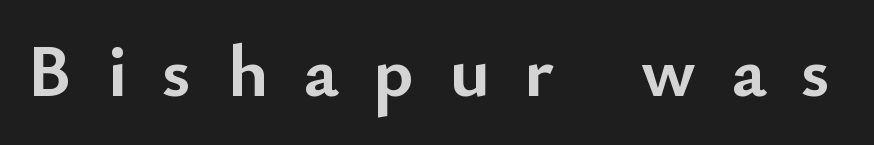
The rendering uses natural spacing where letterforms have individual widths. These lines have a slow, spaced-out rhythm from letter to letter. The area under the type is left untouched. Weight: bold. The specimen reads as upright at a glance.
